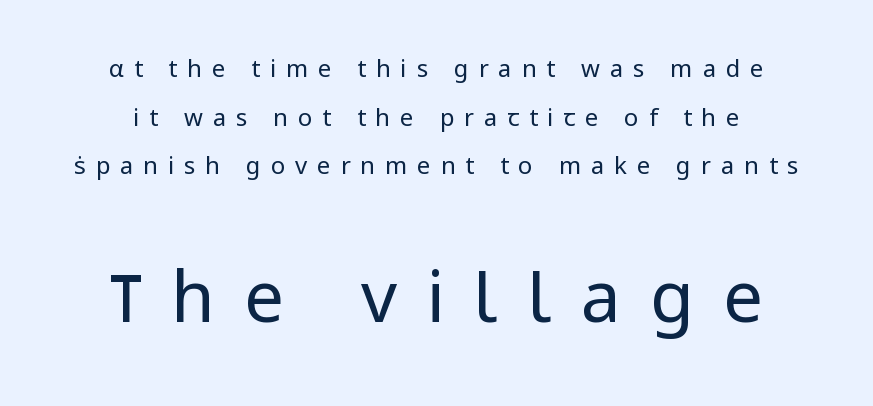
{"serif": "no", "italic": "no", "bold": "no", "weight": "regular", "width": "normal", "stroke_contrast": "low", "x_height": "medium", "monospaced": "no", "underline": "no", "line_spacing": "loose", "line_spacing_ratio": 2.03, "letter_spacing": "wide", "letter_spacing_em": 0.41, "larger_block": "second", "size_ratio": 2.96, "glyph_px": 71}
